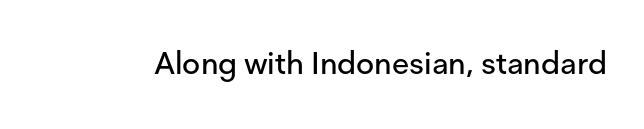
{"serif": "no", "italic": "no", "width": "normal", "stroke_contrast": "low", "x_height": "medium", "monospaced": "no", "underline": "no", "letter_spacing": "normal", "letter_spacing_em": 0.0, "glyph_px": 31}
